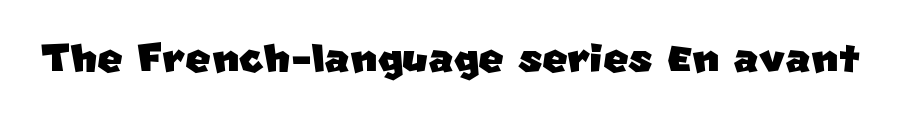
Q: Is the typeface a serif or a sans-serif typeface? A: Sans-serif.
Q: Is the text underlined? A: No.
Q: Is the spacing between letters normal or unusually wide? A: Normal.
Q: Width (condensed, normal, or wide)? A: Normal.
Q: Stroke contrast? A: Low.
Q: x-height? A: Large.
Q: Monospaced? A: No.
